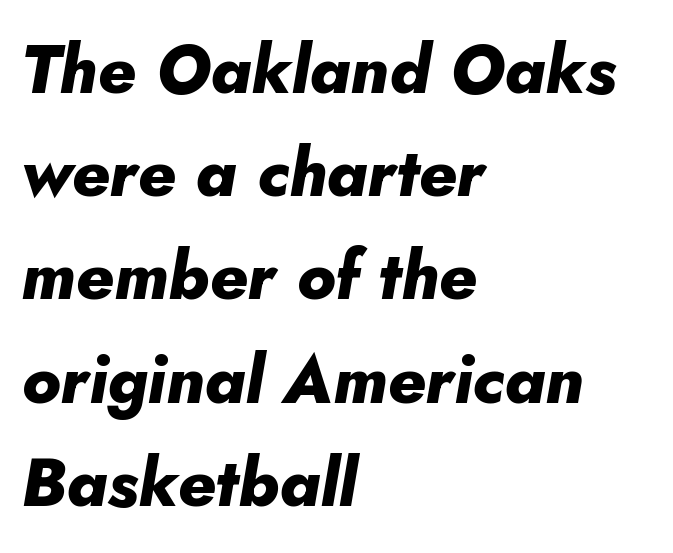
The image shows 67 px heavy type, italic (leaning right); set left-aligned, normal line spacing (1.54x), normal letter spacing, not underlined; low stroke contrast and a small x-height.
